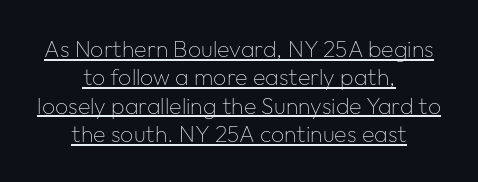
{"italic": "no", "bold": "no", "underline": "yes", "align": "center", "line_spacing_ratio": 1.23, "letter_spacing": "normal", "letter_spacing_em": 0.0, "glyph_px": 23}
